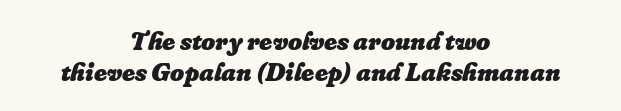
The image shows 27 px bold type, italic (leaning right); set centered, tight line spacing (1.14x), normal letter spacing, not underlined.
